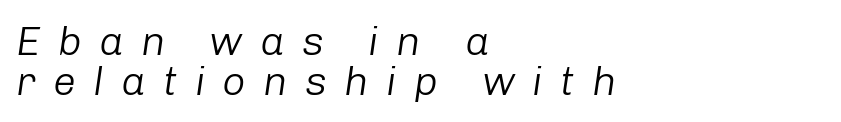
A typesetter would call this heavily tracked-out type. Slant detected: the letters are inclined. Leading: reduced. Underlining? Definitely not there. The font is comparable to plain body text, perhaps lighter.
